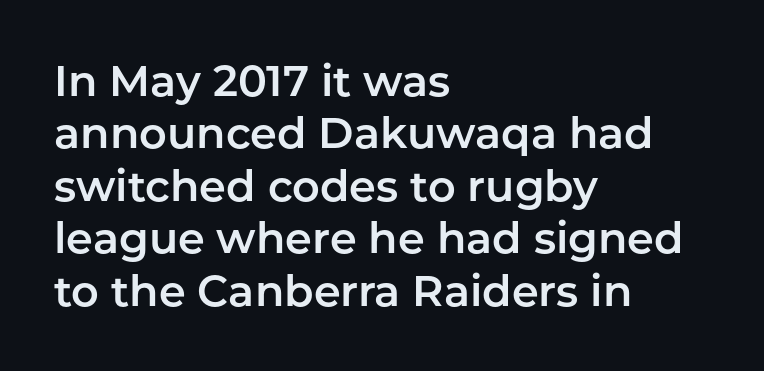
Q: Is the text italic (slanted)? A: No, it is upright.
Q: Is the typeface a serif or a sans-serif typeface? A: Sans-serif.
Q: Is the text underlined? A: No.
Q: How is the paragraph aligned? A: Left-aligned.
Q: Is the spacing between letters normal or unusually wide? A: Normal.
Q: Width (condensed, normal, or wide)? A: Normal.
Q: Stroke contrast? A: Low.
Q: x-height? A: Medium.
Q: Monospaced? A: No.
